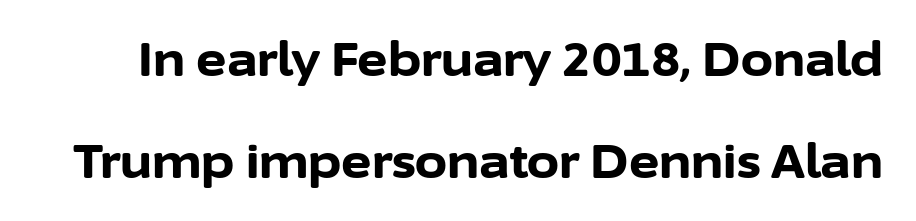
{"serif": "no", "italic": "no", "bold": "yes", "weight": "bold", "width": "normal", "stroke_contrast": "low", "x_height": "medium", "monospaced": "no", "underline": "no", "line_spacing": "loose", "line_spacing_ratio": 2.21, "letter_spacing": "normal", "letter_spacing_em": 0.0, "glyph_px": 46}
